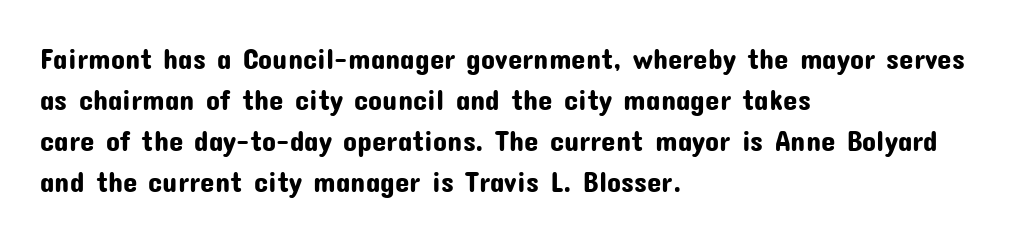
A bare baseline throughout the passage. The block of text has a typical density, with ordinary space between rows. Do the letters lean? They stand straight. The tracking reads as untouched default to a designer's eye.
